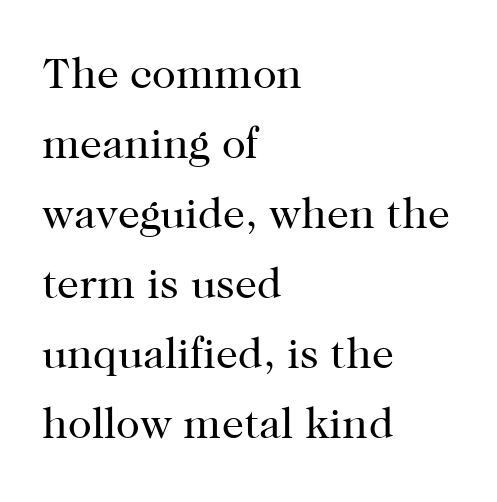
{"serif": "yes", "italic": "no", "bold": "no", "weight": "regular", "width": "normal", "stroke_contrast": "high", "x_height": "medium", "monospaced": "no", "underline": "no", "align": "left", "line_spacing": "normal", "line_spacing_ratio": 1.59, "letter_spacing": "normal", "letter_spacing_em": 0.0, "glyph_px": 44}
